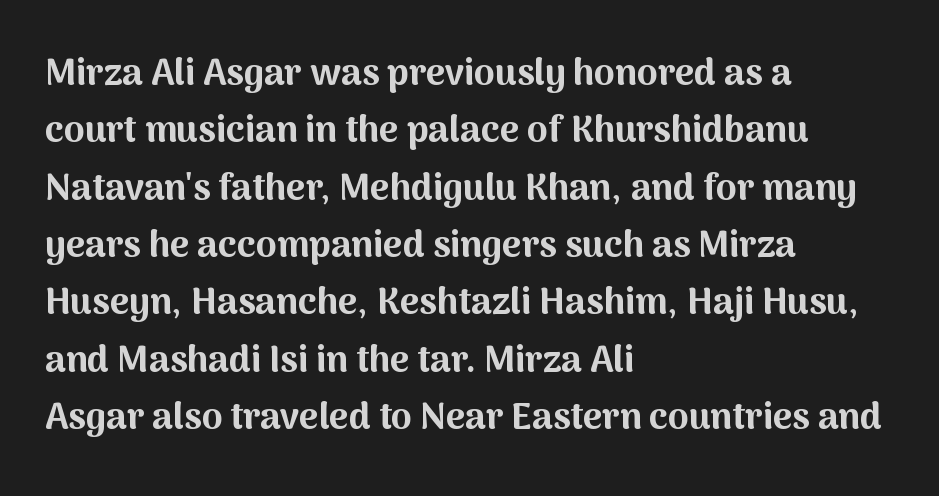
Q: Is the text bold? A: Yes.
Q: Is the text italic (slanted)? A: No, it is upright.
Q: Is the typeface a serif or a sans-serif typeface? A: Sans-serif.
Q: Is the text underlined? A: No.
Q: How is the paragraph aligned? A: Left-aligned.
Q: Is the spacing between letters normal or unusually wide? A: Normal.
Q: Is the spacing between lines tight, normal or loose? A: Normal.
Q: Width (condensed, normal, or wide)? A: Normal.
Q: Stroke contrast? A: Medium.
Q: x-height? A: Medium.
Q: Monospaced? A: No.
